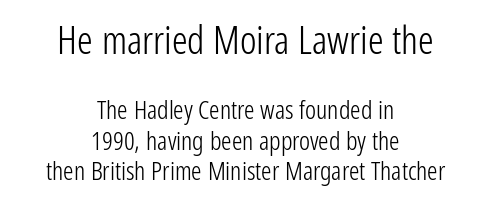
In CSS terms this would be text-align: center. Nothing sits at the stroke ends, so this counts as sans-serif. Which chunk is bigger? The first one — the top block dwarfs the bottom. The passage shown is typed in a proportional face where columns would drift. Posture: upright roman. Heft: none added — not bold.
